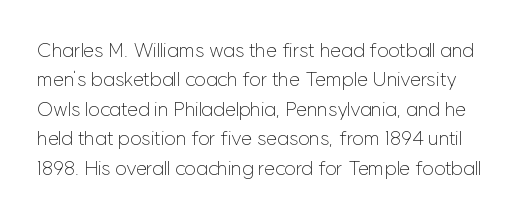
The image shows 20 px text type, upright; set normal line spacing (1.47x), normal letter spacing, not underlined.
